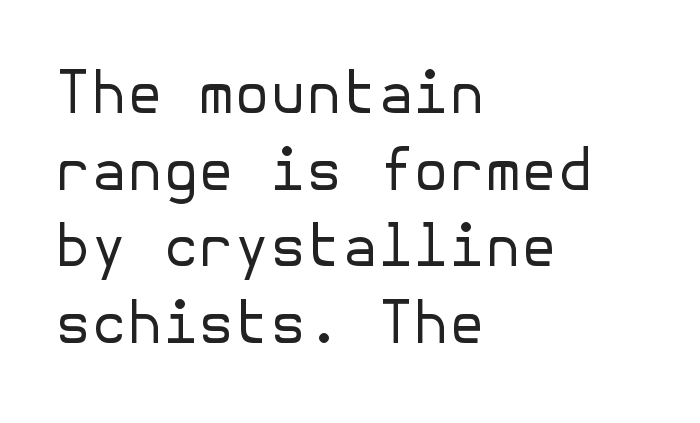
Q: Is the text bold? A: No.
Q: Is the text italic (slanted)? A: No, it is upright.
Q: Is the typeface a serif or a sans-serif typeface? A: Sans-serif.
Q: Is the text underlined? A: No.
Q: How is the paragraph aligned? A: Left-aligned.
Q: Is the spacing between letters normal or unusually wide? A: Normal.
Q: Is the spacing between lines tight, normal or loose? A: Normal.
Q: Width (condensed, normal, or wide)? A: Normal.
Q: Stroke contrast? A: Low.
Q: x-height? A: Medium.
